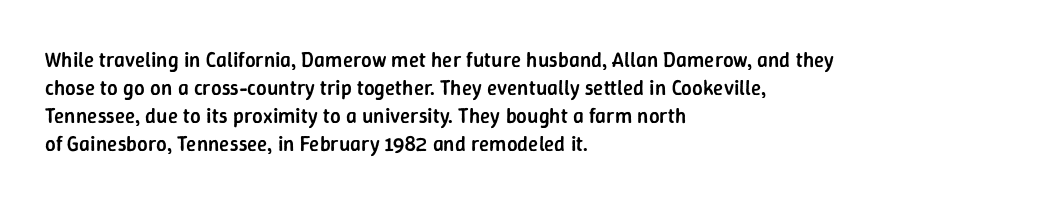
{"italic": "no", "bold": "semi", "underline": "no", "align": "left", "line_spacing": "normal", "line_spacing_ratio": 1.33, "letter_spacing": "normal", "letter_spacing_em": 0.0, "glyph_px": 21}
